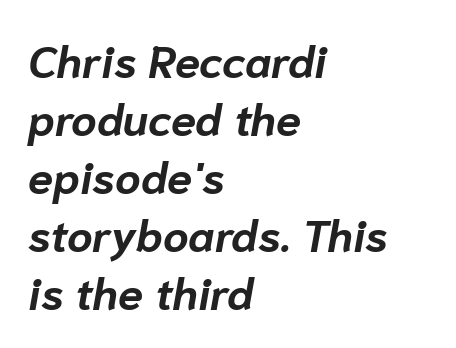
The image shows 45 px bold type, italic (leaning right); set left-aligned, normal line spacing (1.29x), normal letter spacing, not underlined; low stroke contrast and a medium x-height.
